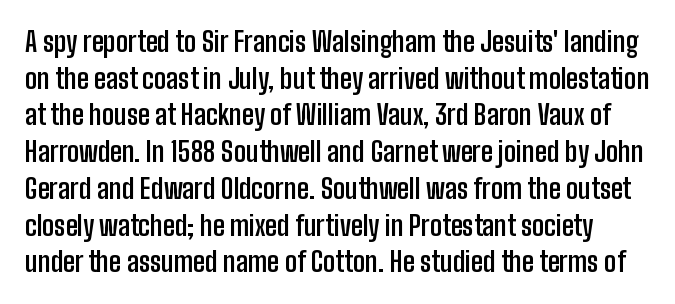
The image shows 27 px bold type, upright; set normal line spacing (1.36x), normal letter spacing, not underlined.
